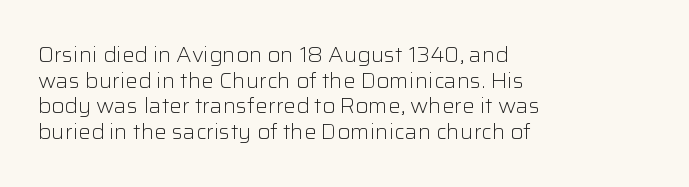
The image shows 21 px text type, upright; set left-aligned, line spacing 1.22x, normal letter spacing, not underlined.
